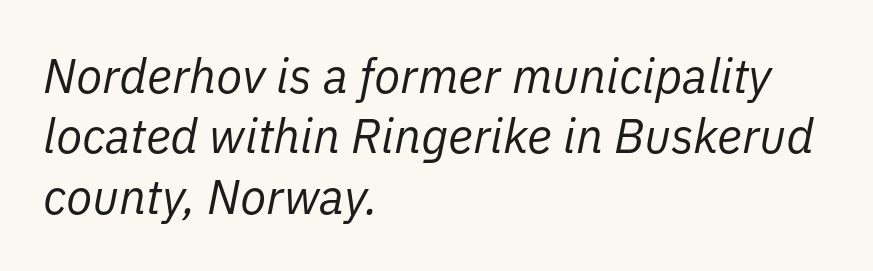
{"italic": "yes", "lean": "right", "slant_degrees": 11, "bold": "no", "weight": "regular", "width": "normal", "stroke_contrast": "low", "x_height": "medium", "monospaced": "no", "underline": "no", "align": "left", "line_spacing": "normal", "line_spacing_ratio": 1.26, "letter_spacing": "normal", "letter_spacing_em": 0.0, "glyph_px": 48}
